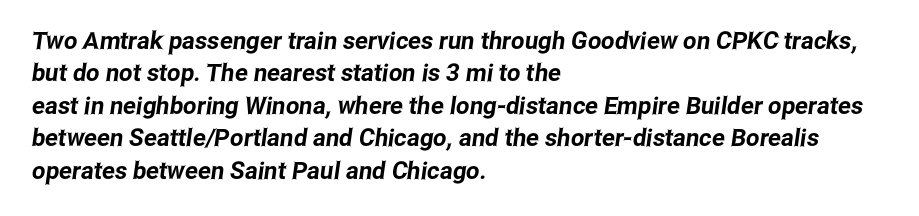
Notice how the passage keeps a crisp vertical edge on the left only. Descenders are the only things crossing below the line. Glyph-to-glyph distance matches everyday printed text. A normal amount of white space separates one row of letters from the next.
